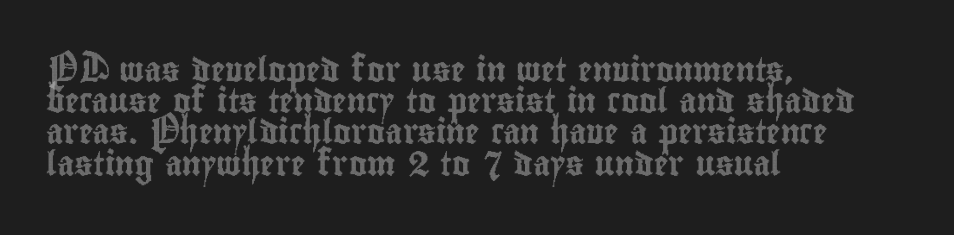
Does the copy run flush right? No — it runs flush left. The font's upright variant was chosen for this text. Descender tails drop into unmarked territory. Reading down the column, the eye jumps a familiar distance to each next line.
